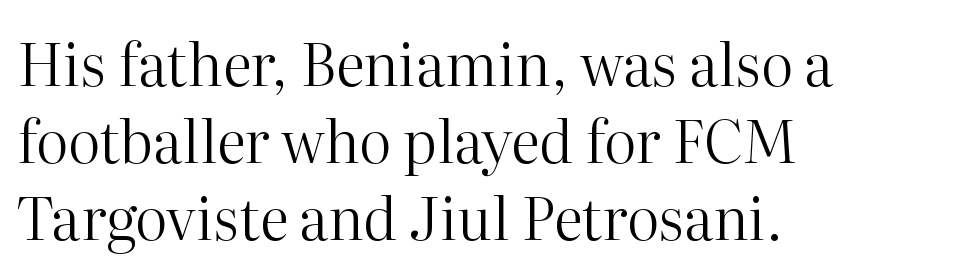
If you drew a line through each stem, it would be perfectly vertical. The face used here is proportionally spaced, like ordinary book or web type. Vertical stems look standard width or narrower in stroke. Nothing unusual about the tracking: characters are spaced as the font intends. All the whitespace from short lines collects on the right.
